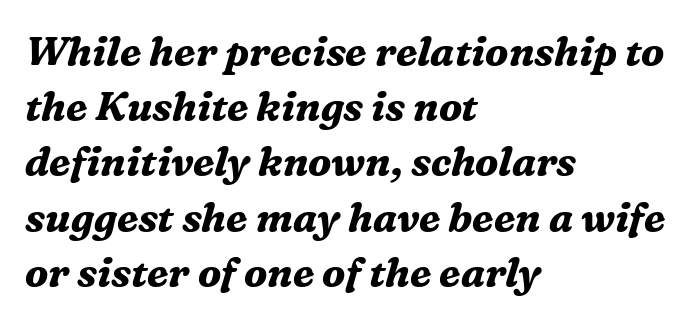
The image shows 40 px bold serif type, italic (leaning right); set left-aligned, normal line spacing (1.38x), normal letter spacing, not underlined; medium stroke contrast and a medium x-height.
